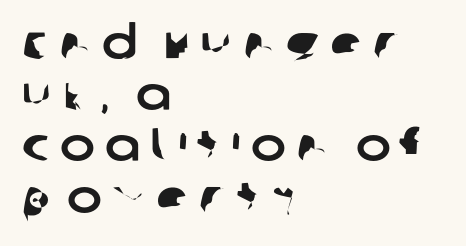
The image shows 47 px sans-serif type; set left-aligned, tight line spacing (1.09x), unusually wide letter spacing (+0.22 em), not underlined; low stroke contrast and a large x-height.
